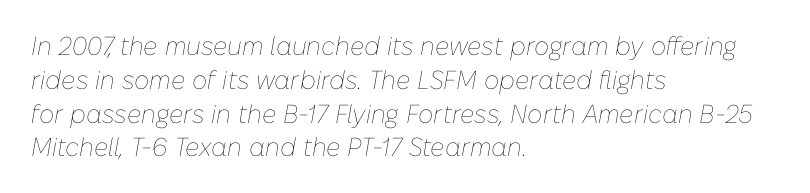
Q: Is the text bold? A: No.
Q: Is the text italic (slanted)? A: Yes, it leans right by about 10 degrees.
Q: Is the text underlined? A: No.
Q: How is the paragraph aligned? A: Left-aligned.
Q: Is the spacing between letters normal or unusually wide? A: Normal.
Q: Is the spacing between lines tight, normal or loose? A: Normal.
